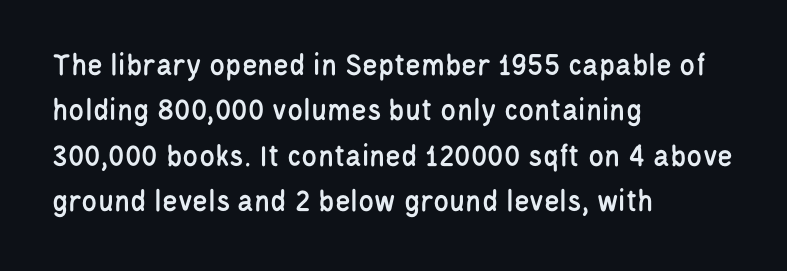
{"serif": "no", "italic": "no", "width": "condensed", "stroke_contrast": "low", "x_height": "large", "monospaced": "no", "underline": "no", "align": "left", "line_spacing": "normal", "line_spacing_ratio": 1.42, "letter_spacing": "normal", "letter_spacing_em": 0.0, "glyph_px": 32}
